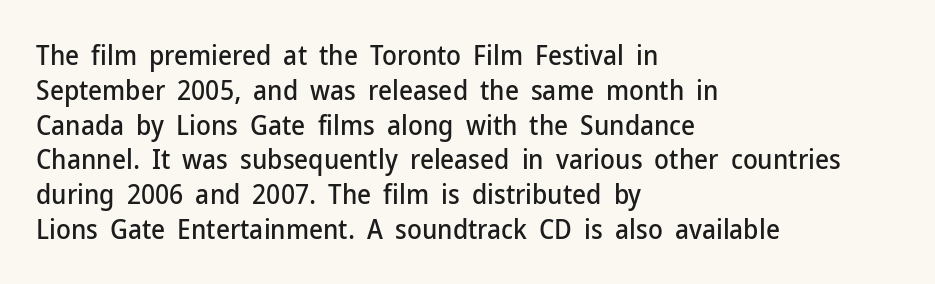
The image shows 27 px text type, upright; set left-aligned, normal line spacing (1.29x), normal letter spacing, not underlined.
